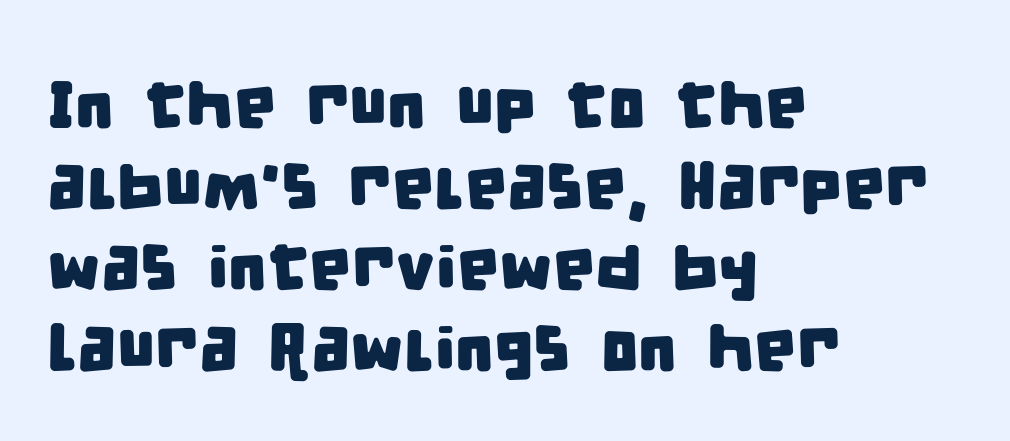
Q: Is the typeface a serif or a sans-serif typeface? A: Sans-serif.
Q: Is the text underlined? A: No.
Q: How is the paragraph aligned? A: Left-aligned.
Q: Is the spacing between letters normal or unusually wide? A: Normal.
Q: Width (condensed, normal, or wide)? A: Condensed.
Q: Stroke contrast? A: Low.
Q: x-height? A: Large.
Q: Monospaced? A: No.
